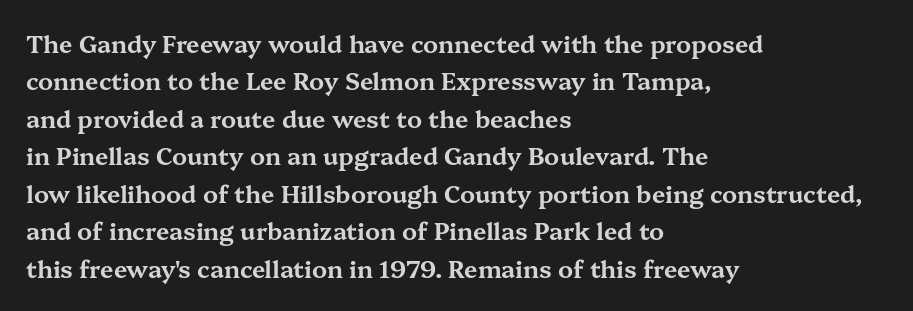
The image shows 24 px text type, upright; set left-aligned, normal line spacing (1.56x), normal letter spacing, not underlined.
